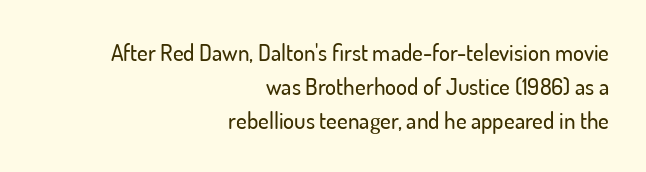
Q: Is the text italic (slanted)? A: No, it is upright.
Q: Is the text underlined? A: No.
Q: How is the paragraph aligned? A: Right-aligned.
Q: Is the spacing between letters normal or unusually wide? A: Normal.
Q: Is the spacing between lines tight, normal or loose? A: Normal.
